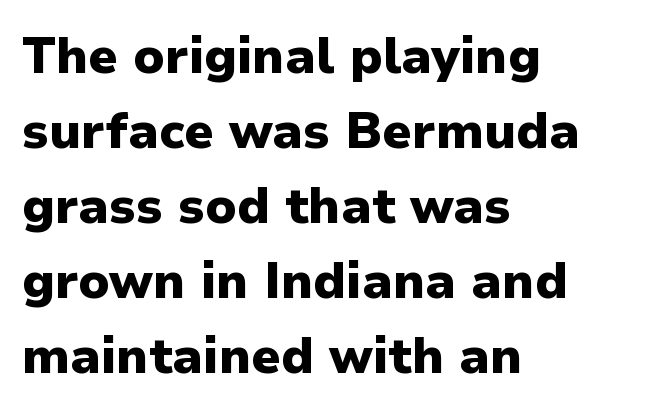
{"serif": "no", "italic": "no", "bold": "yes", "weight": "heavy", "width": "normal", "stroke_contrast": "low", "x_height": "medium", "monospaced": "no", "underline": "no", "align": "left", "line_spacing": "normal", "line_spacing_ratio": 1.5, "letter_spacing": "normal", "letter_spacing_em": 0.0, "glyph_px": 50}
